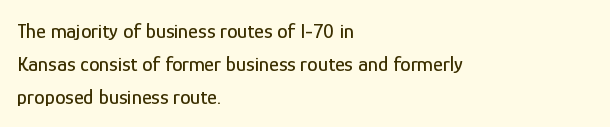
{"italic": "no", "underline": "no", "align": "left", "line_spacing": "normal", "line_spacing_ratio": 1.56, "letter_spacing": "normal", "letter_spacing_em": 0.0, "glyph_px": 21}
